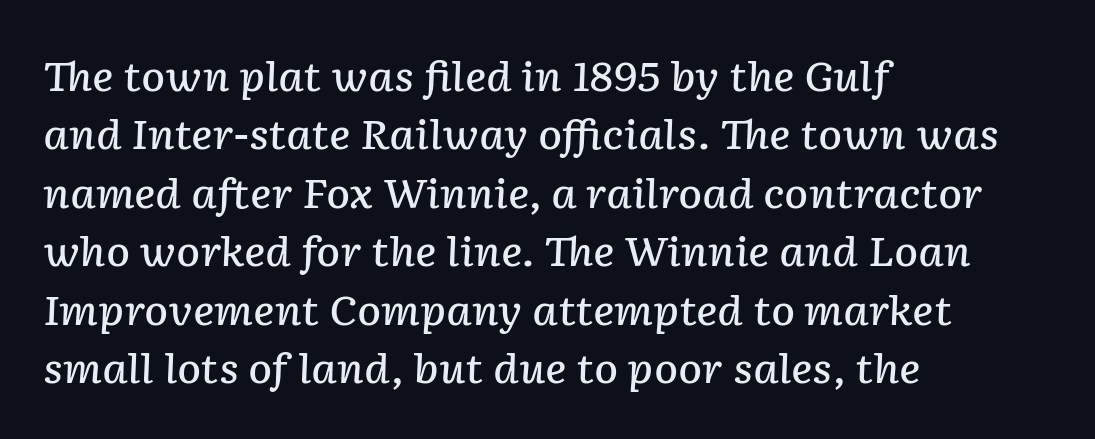
Q: Is the text bold? A: Semi-bold.
Q: Is the text italic (slanted)? A: Yes, it leans right by about 2 degrees.
Q: Is the text underlined? A: No.
Q: How is the paragraph aligned? A: Left-aligned.
Q: Is the spacing between letters normal or unusually wide? A: Normal.
Q: Is the spacing between lines tight, normal or loose? A: Normal.
Q: Width (condensed, normal, or wide)? A: Normal.
Q: Stroke contrast? A: Low.
Q: x-height? A: Medium.
Q: Monospaced? A: No.
